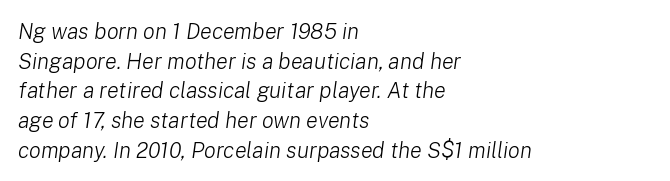
Horizontal alignment here is leftward, the default for most running prose. The leading is moderate, giving the passage an even texture. The letters look calm and open, with moderate or lighter stems. Nobody drew a line under any word here. The face used here has a pronounced slope to its letters.
